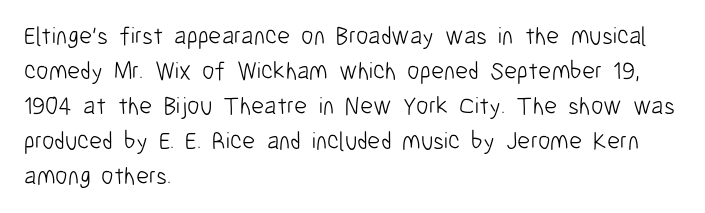
{"italic": "no", "bold": "no", "underline": "no", "align": "left", "line_spacing": "normal", "line_spacing_ratio": 1.4, "letter_spacing": "normal", "letter_spacing_em": 0.0, "glyph_px": 25}
